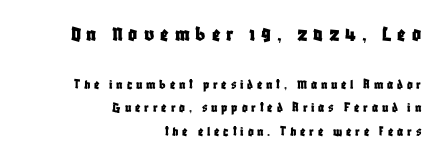
The image shows 22 px text type, upright; set right-aligned, normal line spacing (1.69x), unusually wide letter spacing (+0.27 em), not underlined; the first (top) block is 1.57x larger.
